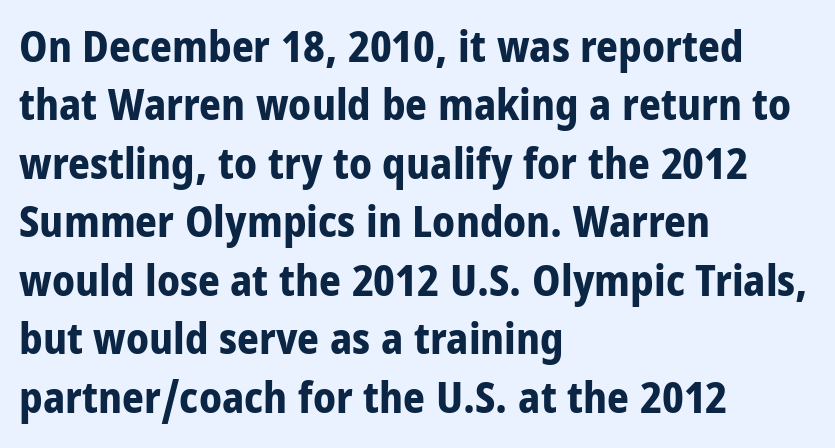
Q: Is the text bold? A: Yes.
Q: Is the text italic (slanted)? A: No, it is upright.
Q: Is the typeface a serif or a sans-serif typeface? A: Sans-serif.
Q: Is the text underlined? A: No.
Q: How is the paragraph aligned? A: Left-aligned.
Q: Is the spacing between letters normal or unusually wide? A: Normal.
Q: Is the spacing between lines tight, normal or loose? A: Normal.
Q: Width (condensed, normal, or wide)? A: Condensed.
Q: Stroke contrast? A: Low.
Q: x-height? A: Large.
Q: Monospaced? A: No.
